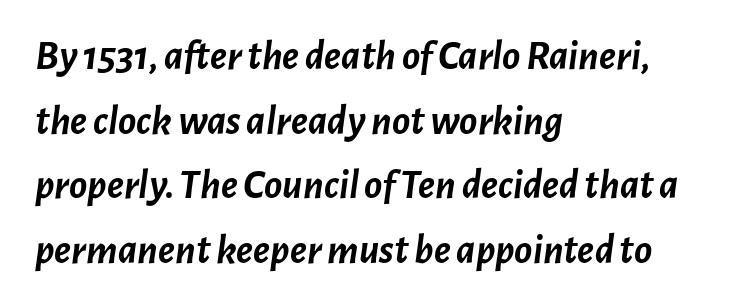
Q: Is the text bold? A: Yes.
Q: Is the text italic (slanted)? A: Yes, it leans right by about 7 degrees.
Q: Is the text underlined? A: No.
Q: How is the paragraph aligned? A: Left-aligned.
Q: Is the spacing between letters normal or unusually wide? A: Normal.
Q: Is the spacing between lines tight, normal or loose? A: Normal.
Q: Width (condensed, normal, or wide)? A: Normal.
Q: Stroke contrast? A: Low.
Q: x-height? A: Medium.
Q: Monospaced? A: No.
